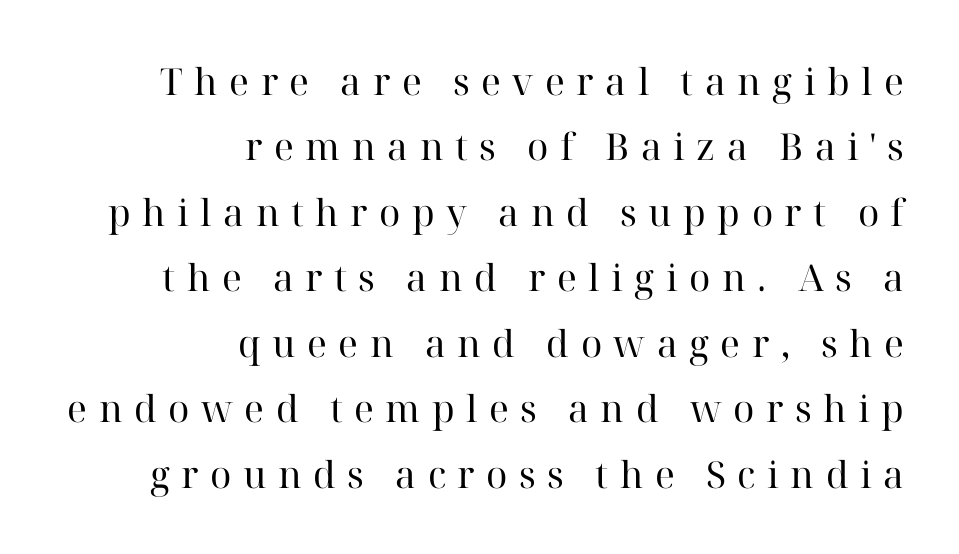
Q: Is the text bold? A: No.
Q: Is the text italic (slanted)? A: No, it is upright.
Q: Is the typeface a serif or a sans-serif typeface? A: Serif.
Q: Is the text underlined? A: No.
Q: How is the paragraph aligned? A: Right-aligned.
Q: Is the spacing between letters normal or unusually wide? A: Unusually wide.
Q: Width (condensed, normal, or wide)? A: Normal.
Q: Stroke contrast? A: High.
Q: x-height? A: Medium.
Q: Monospaced? A: No.
